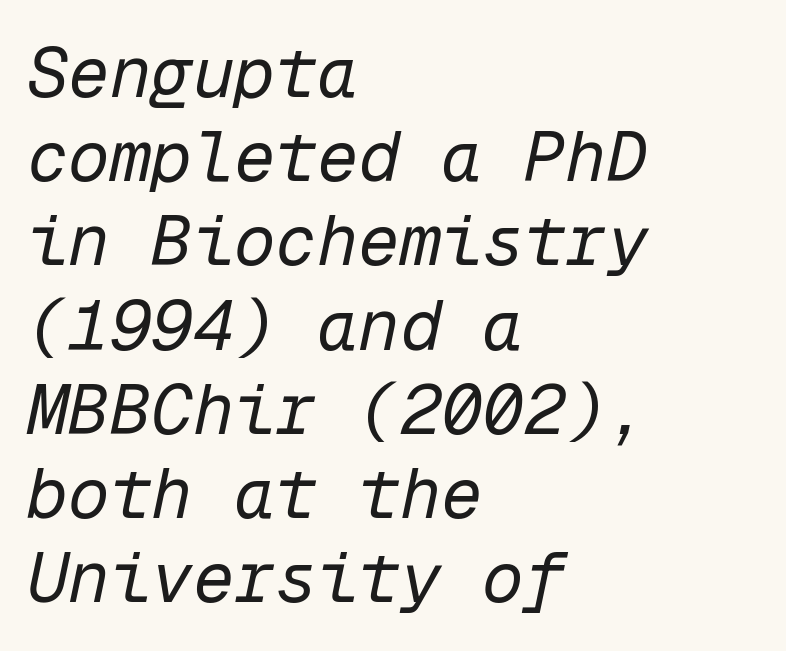
Q: Is the text bold? A: No.
Q: Is the text italic (slanted)? A: Yes, it leans right by about 12 degrees.
Q: Is the text underlined? A: No.
Q: How is the paragraph aligned? A: Left-aligned.
Q: Is the spacing between letters normal or unusually wide? A: Normal.
Q: Width (condensed, normal, or wide)? A: Normal.
Q: Stroke contrast? A: Low.
Q: x-height? A: Medium.
Q: Monospaced? A: Yes.
